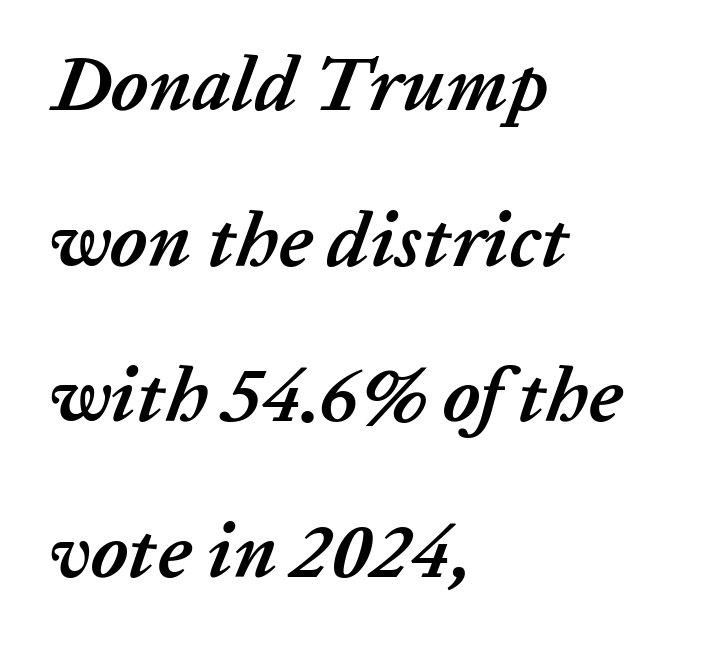
Check the space under the baseline: it is left empty. Vertically, the passage feels expansive, rows floating well apart. One-word summary of the alignment: left. Is the type slanted? Yes — the strokes lean at a clear angle. The rendering uses a bold face; every stroke is thick and dark.
